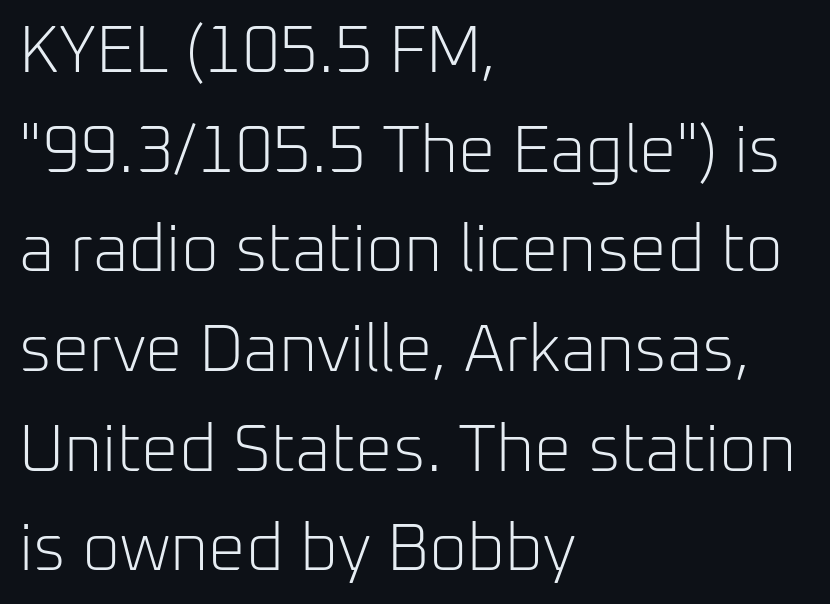
The image shows 66 px light sans-serif type, upright; set left-aligned, normal line spacing (1.51x), normal letter spacing, not underlined; low stroke contrast and a medium x-height.
